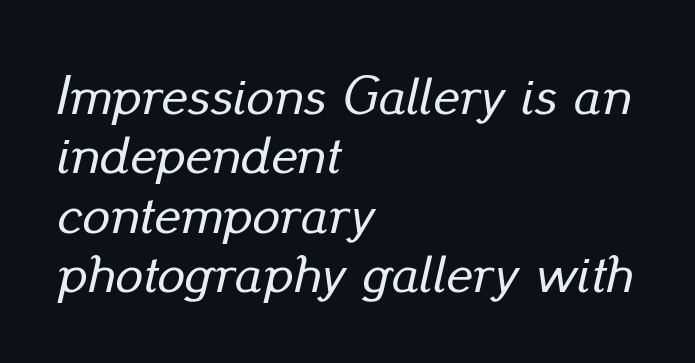
Q: Is the text italic (slanted)? A: Yes, it leans right by about 13 degrees.
Q: Is the text underlined? A: No.
Q: How is the paragraph aligned? A: Left-aligned.
Q: Is the spacing between letters normal or unusually wide? A: Normal.
Q: Is the spacing between lines tight, normal or loose? A: Tight.
Q: Width (condensed, normal, or wide)? A: Normal.
Q: Stroke contrast? A: Low.
Q: x-height? A: Small.
Q: Monospaced? A: No.
